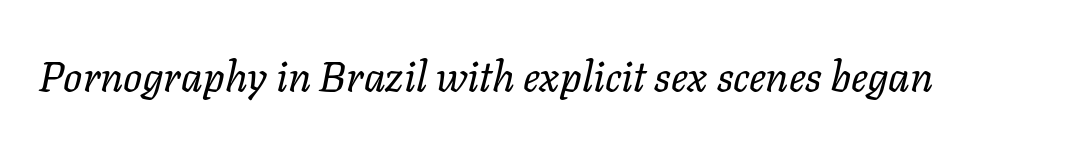
Words appear dense and cohesive because spacing is normal. Beneath every word, the page is bare. The glyphs look as if they've been sheared to an angle. Stems here are at most as thick as an everyday book face. Here the designer chose a conventional face with non-uniform glyph widths.
